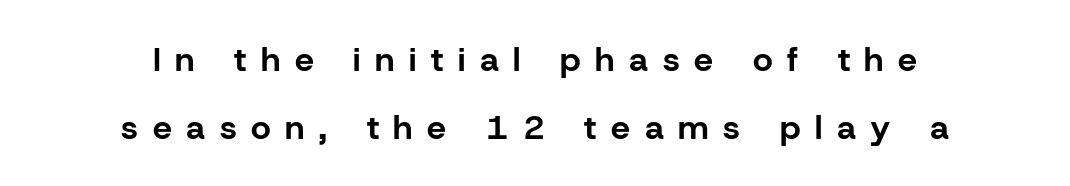
{"serif": "no", "italic": "no", "bold": "yes", "weight": "bold", "width": "normal", "stroke_contrast": "low", "x_height": "medium", "monospaced": "no", "underline": "no", "align": "center", "line_spacing": "loose", "line_spacing_ratio": 1.99, "letter_spacing": "wide", "letter_spacing_em": 0.43, "glyph_px": 34}
